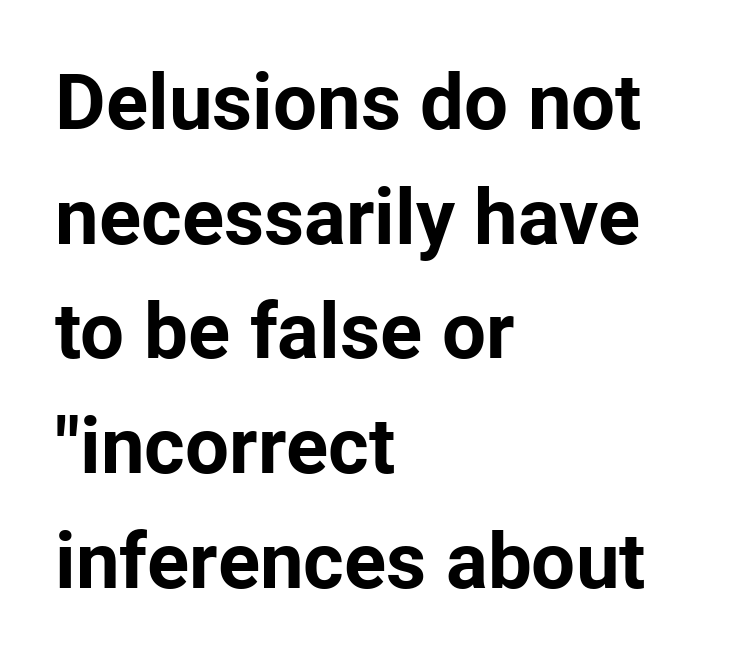
Bare-footed words on every line. Proportional: the letters do not fall into vertical columns. As a designer I'd log this as weight 700, bold. The rows are spaced the way most documents space them. These lines keep a tight, regular rhythm from letter to letter.
